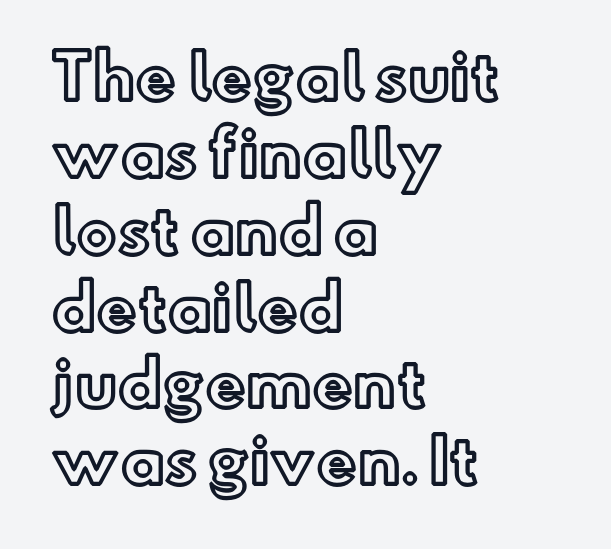
Q: Is the text italic (slanted)? A: No, it is upright.
Q: Is the text underlined? A: No.
Q: How is the paragraph aligned? A: Left-aligned.
Q: Is the spacing between letters normal or unusually wide? A: Normal.
Q: Is the spacing between lines tight, normal or loose? A: Normal.
Q: Width (condensed, normal, or wide)? A: Normal.
Q: x-height? A: Small.
Q: Monospaced? A: No.
